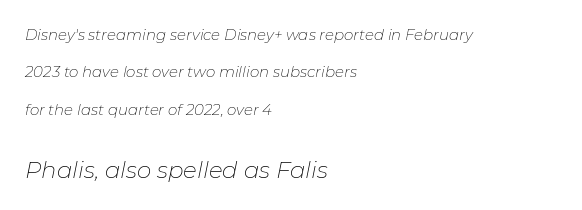
The image shows 23 px text type, italic (leaning right); set left-aligned, loose line spacing (2.49x), normal letter spacing, not underlined; the second (bottom) block is 1.53x larger.
